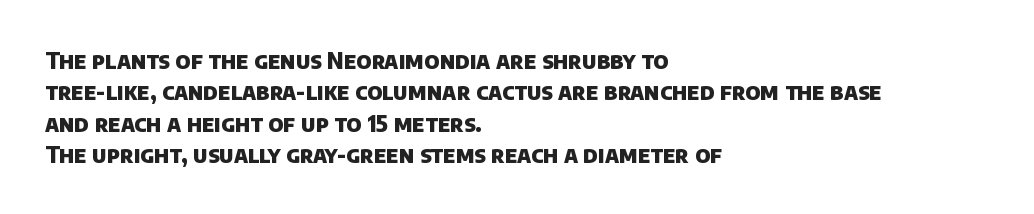
{"bold": "yes", "underline": "no", "align": "left", "line_spacing": "normal", "line_spacing_ratio": 1.36, "letter_spacing": "normal", "letter_spacing_em": 0.0, "glyph_px": 23}
